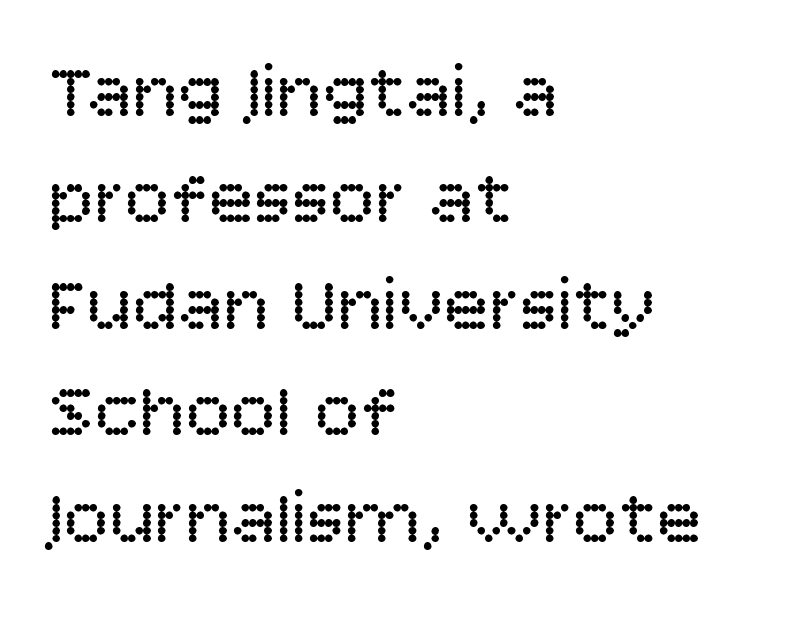
{"serif": "no", "italic": "no", "bold": "no", "weight": "regular", "width": "normal", "stroke_contrast": "low", "x_height": "large", "monospaced": "no", "underline": "no", "align": "left", "line_spacing": "normal", "line_spacing_ratio": 1.4, "letter_spacing": "normal", "letter_spacing_em": 0.0, "glyph_px": 76}
